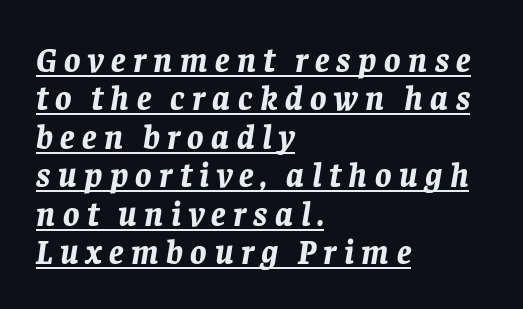
{"italic": "yes", "lean": "right", "slant_degrees": 8, "bold": "yes", "weight": "bold", "width": "normal", "stroke_contrast": "low", "x_height": "large", "monospaced": "no", "underline": "yes", "align": "left", "line_spacing": "tight", "line_spacing_ratio": 1.13, "letter_spacing": "wide", "letter_spacing_em": 0.22, "glyph_px": 34}
